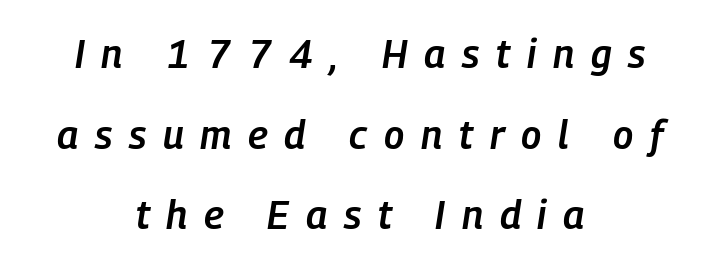
Q: Is the text bold? A: Semi-bold.
Q: Is the text italic (slanted)? A: Yes, it leans right by about 9 degrees.
Q: Is the text underlined? A: No.
Q: How is the paragraph aligned? A: Centered.
Q: Is the spacing between letters normal or unusually wide? A: Unusually wide.
Q: Is the spacing between lines tight, normal or loose? A: Loose.
Q: Width (condensed, normal, or wide)? A: Condensed.
Q: Stroke contrast? A: Low.
Q: x-height? A: Medium.
Q: Monospaced? A: No.
